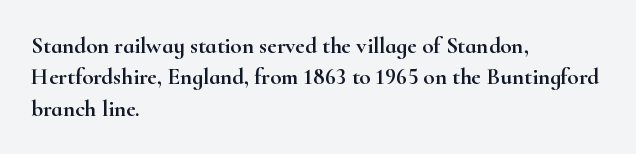
The passage shown is not underscored anywhere. The line texture is even and compact thanks to regular tracking. Nope, not italic — everything's standing straight. Each line starts at the same left margin while the right side varies. Notice how descenders clear the ascenders below comfortably — that's standard leading.
